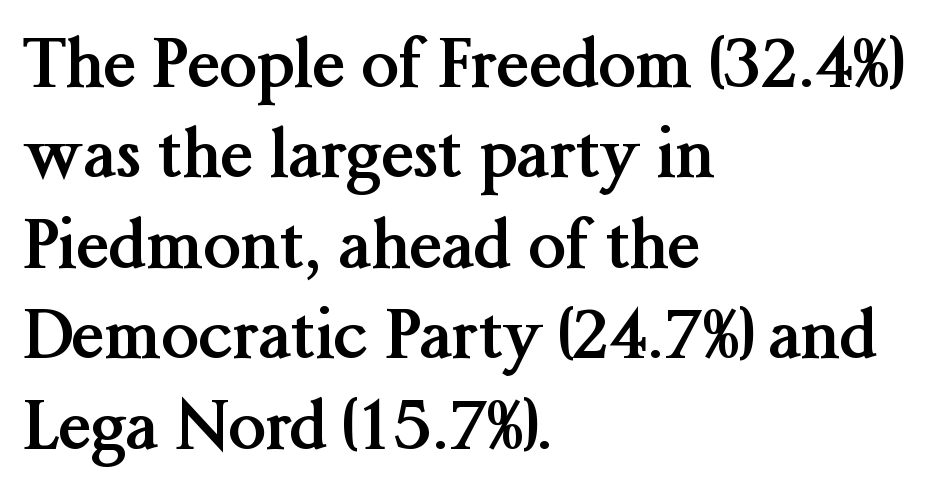
Q: Is the text bold? A: Yes.
Q: Is the text italic (slanted)? A: No, it is upright.
Q: Is the typeface a serif or a sans-serif typeface? A: Serif.
Q: Is the text underlined? A: No.
Q: How is the paragraph aligned? A: Left-aligned.
Q: Is the spacing between letters normal or unusually wide? A: Normal.
Q: Is the spacing between lines tight, normal or loose? A: Normal.
Q: Width (condensed, normal, or wide)? A: Normal.
Q: Stroke contrast? A: Medium.
Q: x-height? A: Medium.
Q: Monospaced? A: No.
